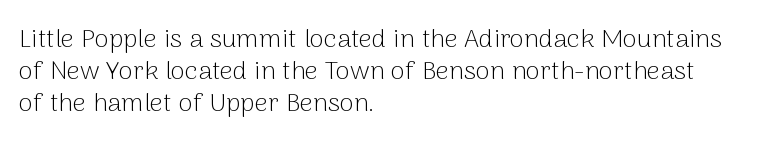
{"italic": "no", "bold": "no", "underline": "no", "align": "left", "line_spacing_ratio": 1.24, "letter_spacing": "normal", "letter_spacing_em": 0.0, "glyph_px": 26}
